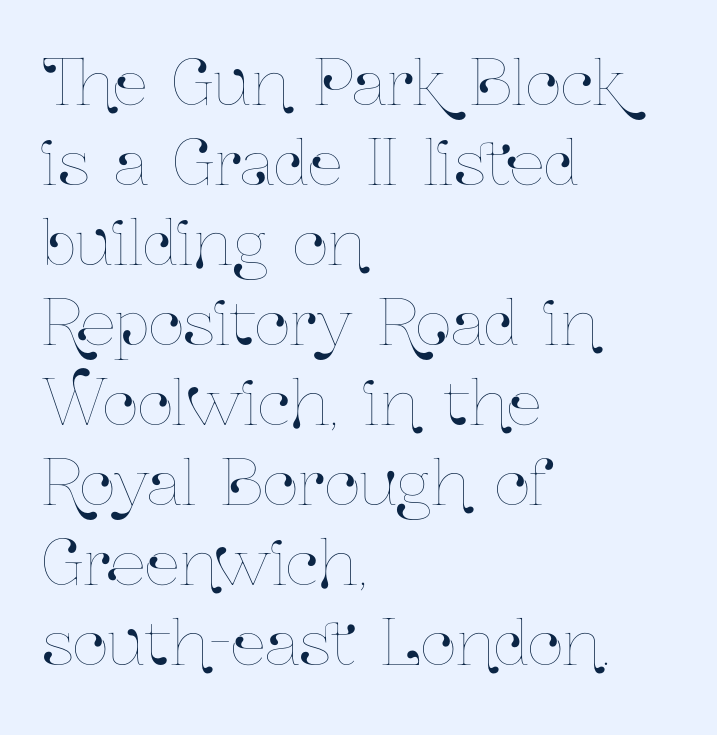
The image shows 62 px condensed type, upright; set left-aligned, normal line spacing (1.29x), normal letter spacing, not underlined; low stroke contrast and a medium x-height.
